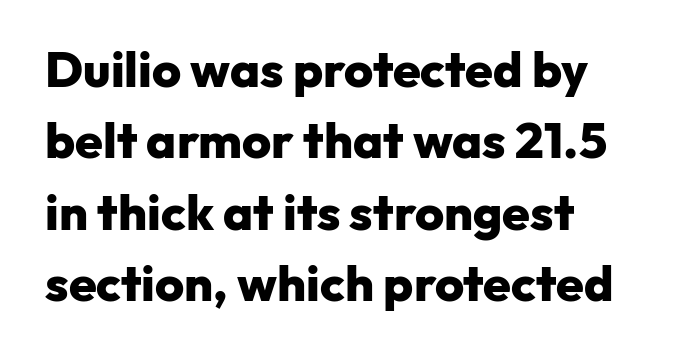
The image shows 50 px heavy sans-serif type, upright; set left-aligned, normal line spacing (1.43x), normal letter spacing, not underlined; low stroke contrast and a medium x-height.
